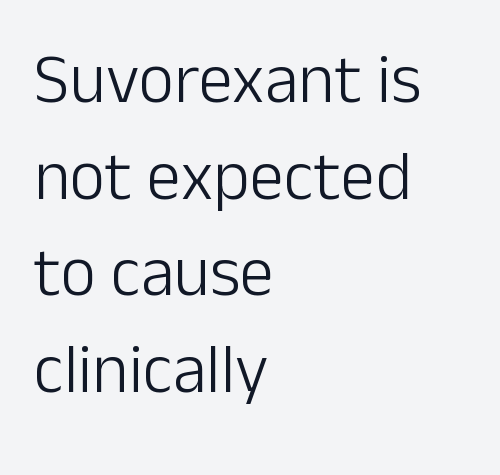
The passage shown is typed in a proportional face where columns would drift. Line spacing here is normal. This rendering uses left alignment, leaving the right contour irregular. Nothing sits at the stroke ends, so this counts as sans-serif.
